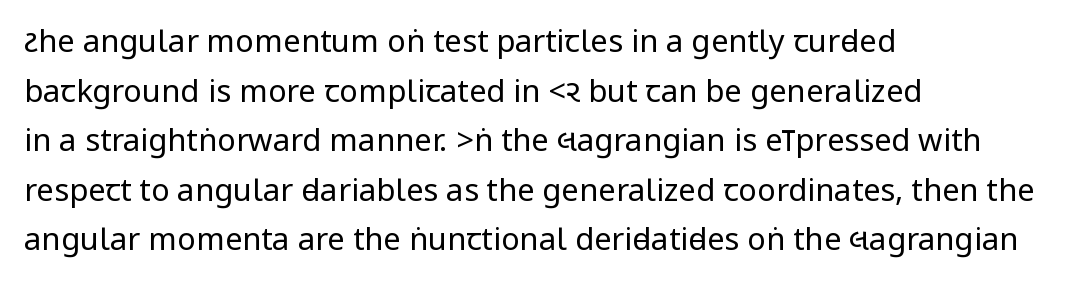
The horizontal fit of the characters is conventional and even. Nothing sits at the stroke ends, so this counts as sans-serif. It's the straight-up-and-down kind of type. Just letters on the line, the space beneath them empty. A quiet, ordinary-to-light weight characterises the typeface. The rows are spaced the way most documents space them.
